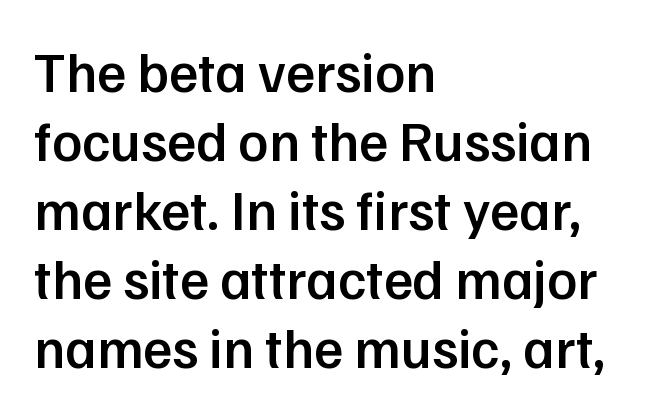
{"serif": "no", "italic": "no", "bold": "semi", "weight": "semibold", "width": "normal", "stroke_contrast": "low", "x_height": "medium", "monospaced": "no", "underline": "no", "align": "left", "line_spacing_ratio": 1.23, "letter_spacing": "normal", "letter_spacing_em": 0.0, "glyph_px": 56}
